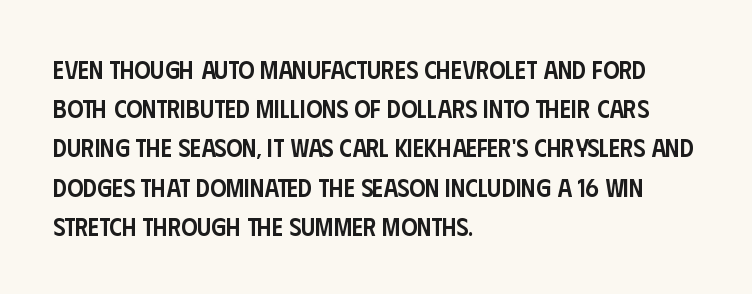
The image shows 25 px text type, upright; set left-aligned, normal line spacing (1.57x), normal letter spacing, not underlined.
